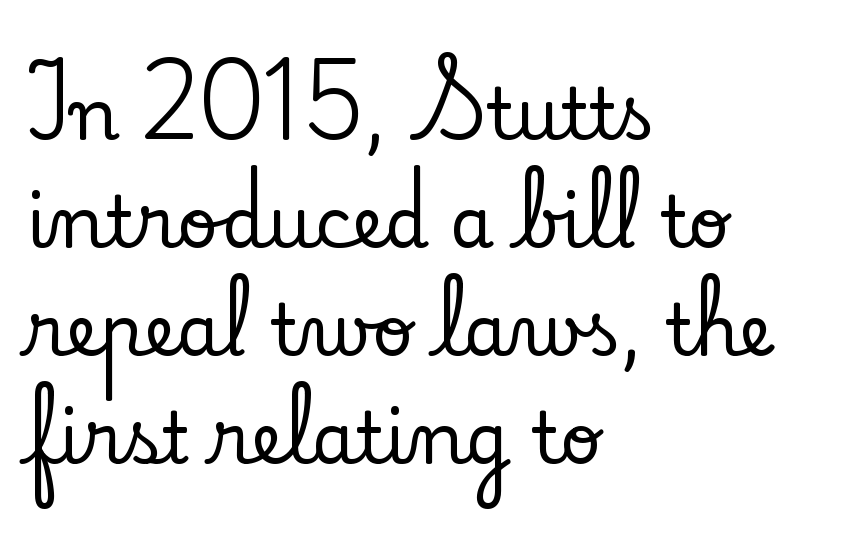
Q: Is the text italic (slanted)? A: No, it is upright.
Q: Is the typeface a serif or a sans-serif typeface? A: Serif.
Q: Is the text underlined? A: No.
Q: How is the paragraph aligned? A: Left-aligned.
Q: Is the spacing between letters normal or unusually wide? A: Normal.
Q: Is the spacing between lines tight, normal or loose? A: Normal.
Q: Width (condensed, normal, or wide)? A: Normal.
Q: Stroke contrast? A: Low.
Q: x-height? A: Small.
Q: Monospaced? A: No.
